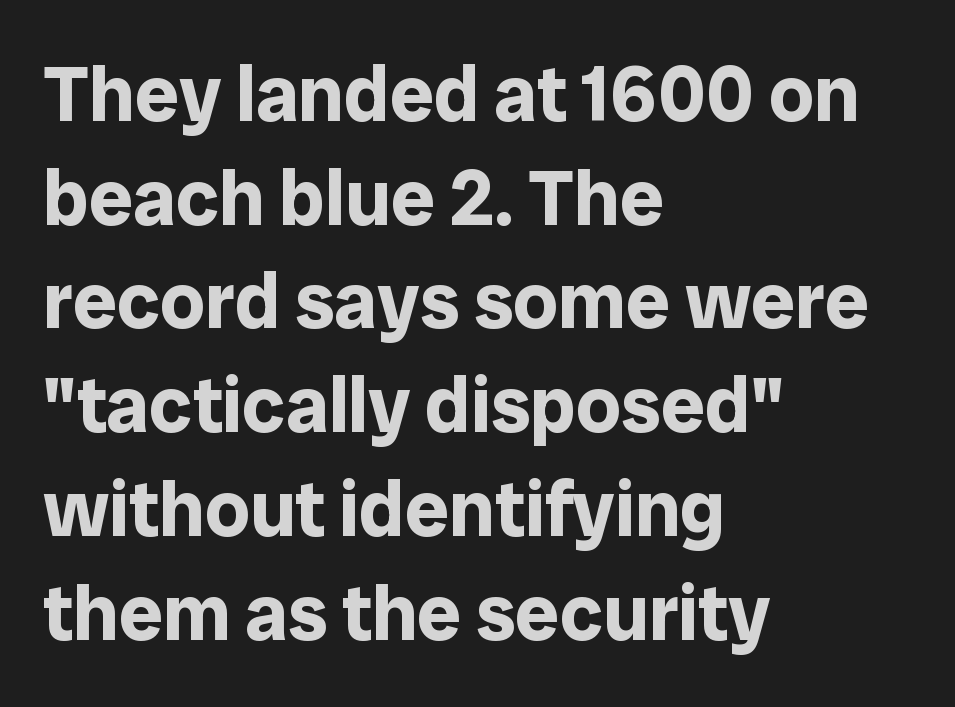
Q: Is the text bold? A: Yes.
Q: Is the text italic (slanted)? A: No, it is upright.
Q: Is the typeface a serif or a sans-serif typeface? A: Sans-serif.
Q: Is the text underlined? A: No.
Q: How is the paragraph aligned? A: Left-aligned.
Q: Is the spacing between letters normal or unusually wide? A: Normal.
Q: Is the spacing between lines tight, normal or loose? A: Normal.
Q: Width (condensed, normal, or wide)? A: Normal.
Q: Stroke contrast? A: Low.
Q: x-height? A: Medium.
Q: Monospaced? A: No.
